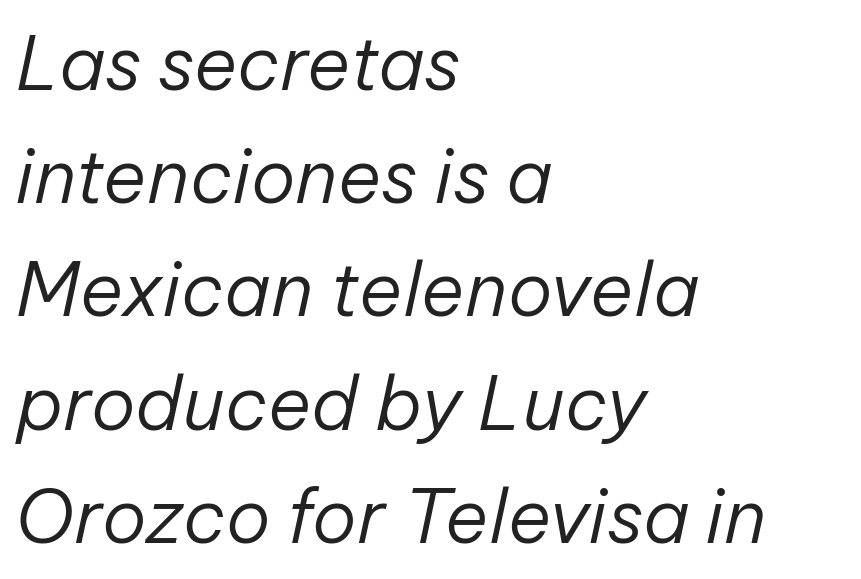
Q: Is the text bold? A: No.
Q: Is the text italic (slanted)? A: Yes, it leans right by about 12 degrees.
Q: Is the text underlined? A: No.
Q: How is the paragraph aligned? A: Left-aligned.
Q: Is the spacing between letters normal or unusually wide? A: Normal.
Q: Is the spacing between lines tight, normal or loose? A: Normal.
Q: Width (condensed, normal, or wide)? A: Normal.
Q: Stroke contrast? A: Low.
Q: x-height? A: Medium.
Q: Monospaced? A: No.
